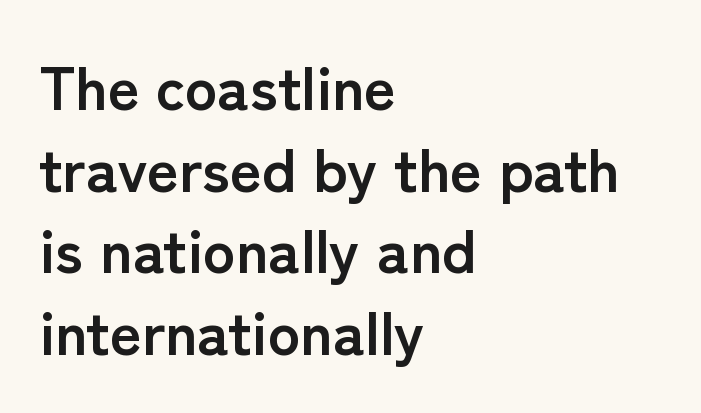
Nobody drew a line under any word here. The rag falls on the right side of this text block. Typographic density is high because the face is bold. Successive baselines arrive at the customary interval. Proportional: the letters do not fall into vertical columns.
